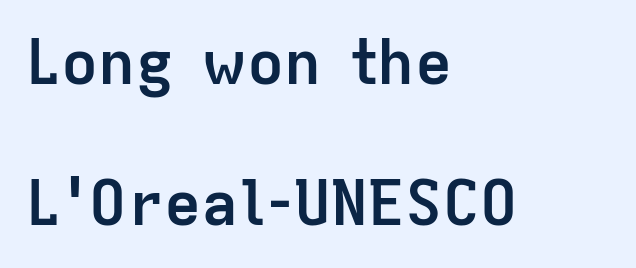
The image shows 62 px semibold sans-serif type, upright; set left-aligned, loose line spacing (2.28x), normal letter spacing, not underlined; low stroke contrast and a medium x-height.
